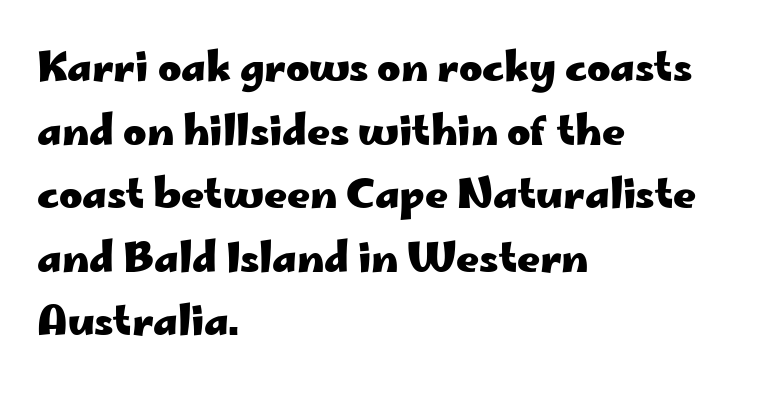
{"serif": "no", "italic": "no", "bold": "yes", "weight": "heavy", "width": "wide", "stroke_contrast": "low", "x_height": "small", "monospaced": "no", "underline": "no", "align": "left", "line_spacing": "normal", "line_spacing_ratio": 1.59, "letter_spacing": "normal", "letter_spacing_em": 0.0, "glyph_px": 40}
